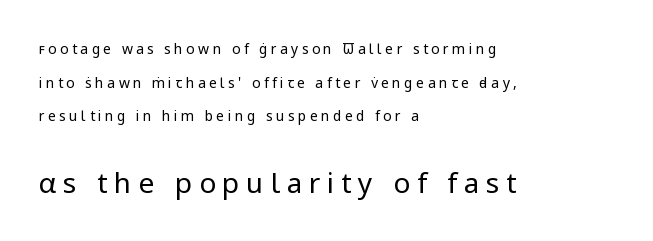
Weight: regular or lighter. Character size in the trailing block exceeds that of the leading block. Someone cranked the tracking dial way up on this one. These lines are composed in type without serifs. Widely set lines give the paragraph a tall, airy silhouette.
